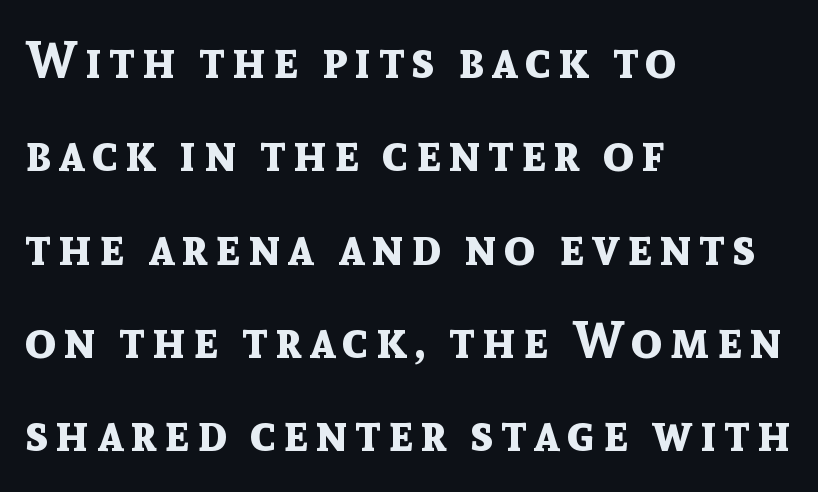
Q: Is the text bold? A: Yes.
Q: Is the text italic (slanted)? A: No, it is upright.
Q: Is the typeface a serif or a sans-serif typeface? A: Sans-serif.
Q: Is the text underlined? A: No.
Q: How is the paragraph aligned? A: Left-aligned.
Q: Width (condensed, normal, or wide)? A: Normal.
Q: x-height? A: Medium.
Q: Monospaced? A: No.
